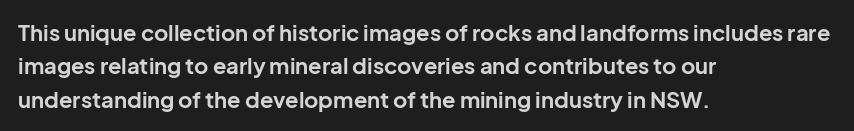
Q: Is the text bold? A: Yes.
Q: Is the text italic (slanted)? A: No, it is upright.
Q: Is the text underlined? A: No.
Q: How is the paragraph aligned? A: Left-aligned.
Q: Is the spacing between letters normal or unusually wide? A: Normal.
Q: Is the spacing between lines tight, normal or loose? A: Normal.
